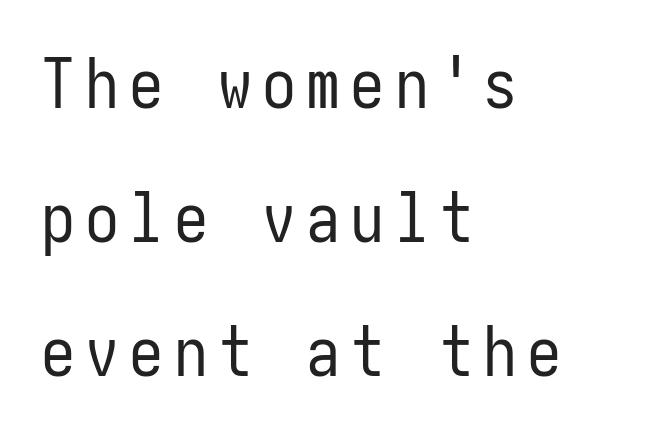
Q: Is the text bold? A: No.
Q: Is the text italic (slanted)? A: No, it is upright.
Q: Is the typeface a serif or a sans-serif typeface? A: Sans-serif.
Q: Is the text underlined? A: No.
Q: How is the paragraph aligned? A: Left-aligned.
Q: Is the spacing between lines tight, normal or loose? A: Loose.
Q: Width (condensed, normal, or wide)? A: Condensed.
Q: Stroke contrast? A: Low.
Q: x-height? A: Medium.
